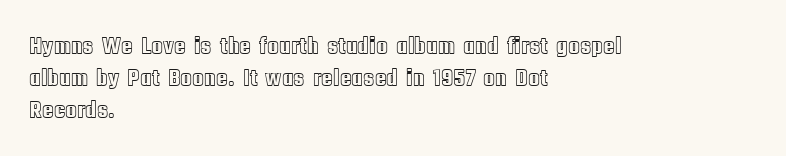
Just letters on the line, the space beneath them empty. Honestly, the row spacing looks completely unremarkable. No italicization has been applied; the sample stays upright. Teacher's note: observe the even left margin — that is flush-left alignment. Glyph-to-glyph distance matches everyday printed text.
